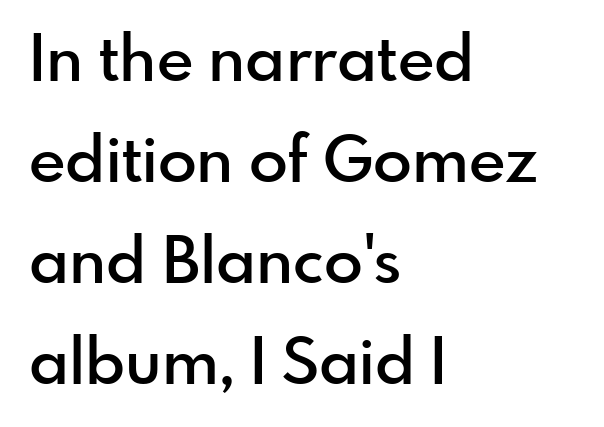
{"serif": "no", "italic": "no", "bold": "semi", "weight": "semibold", "width": "normal", "x_height": "small", "monospaced": "no", "underline": "no", "align": "left", "line_spacing": "normal", "line_spacing_ratio": 1.58, "letter_spacing": "normal", "letter_spacing_em": 0.0, "glyph_px": 64}
